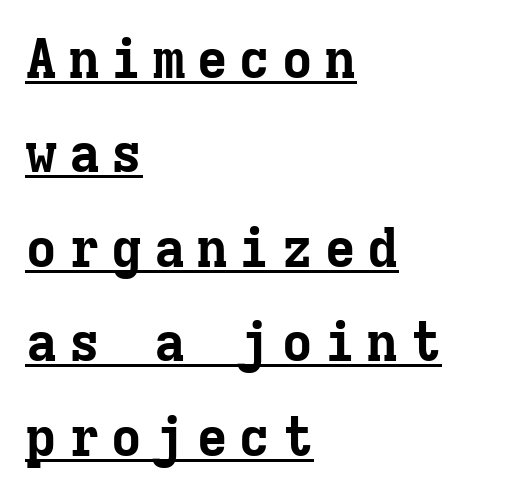
The font's upright variant was chosen for this text. The face used here is monospaced, like something from a code editor. Typeset ragged right — the left edge is the straight one. These lines are composed in type with serifs. Underlining? Definitely there. Caption: bold face, heavy strokes.
